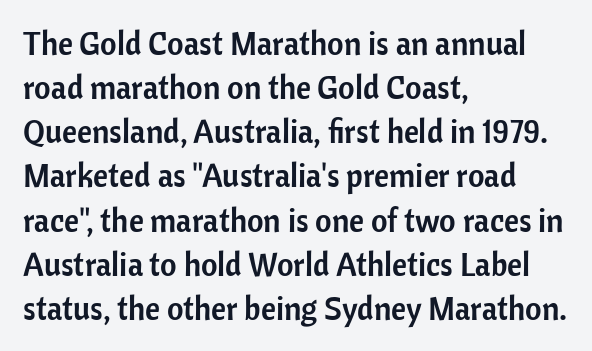
{"serif": "no", "italic": "no", "width": "normal", "stroke_contrast": "low", "x_height": "medium", "monospaced": "no", "underline": "no", "align": "left", "line_spacing": "normal", "line_spacing_ratio": 1.38, "letter_spacing": "normal", "letter_spacing_em": 0.0, "glyph_px": 32}
